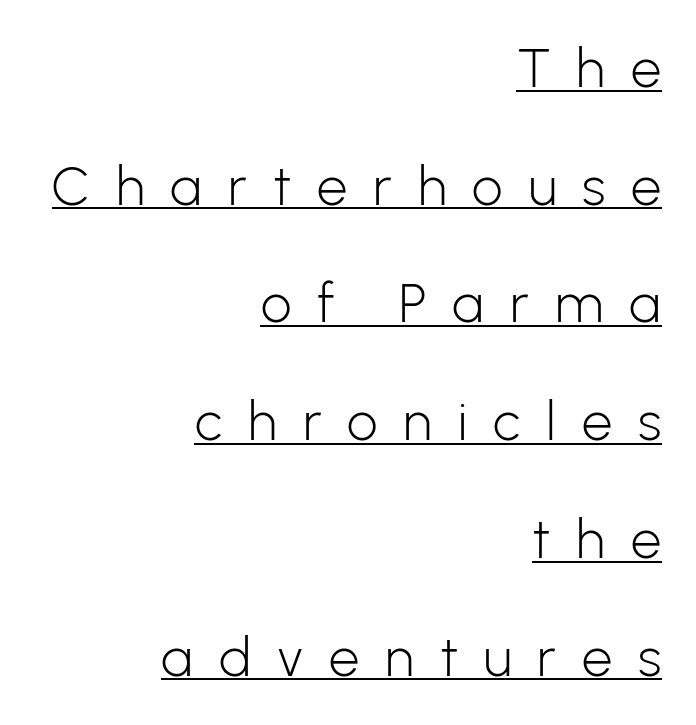
The image shows 54 px light sans-serif type, upright; set right-aligned, loose line spacing (2.18x), unusually wide letter spacing (+0.48 em), underlined; low stroke contrast and a medium x-height.
